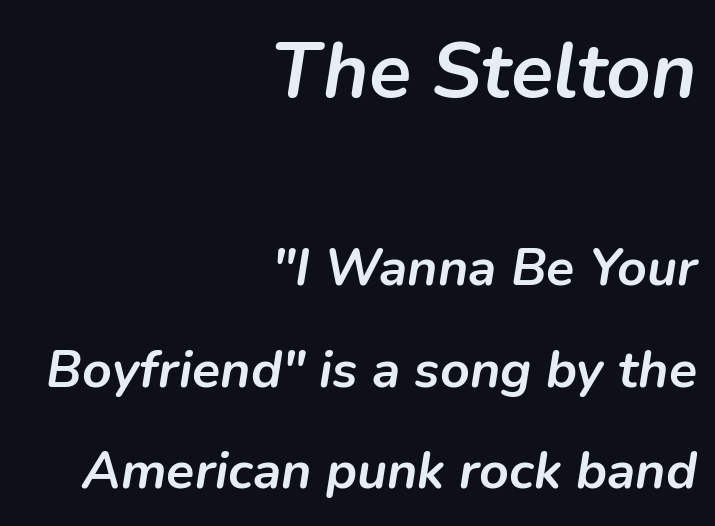
Q: Is the text bold? A: Yes.
Q: Is the text italic (slanted)? A: Yes, it leans right by about 9 degrees.
Q: Is the text underlined? A: No.
Q: How is the paragraph aligned? A: Right-aligned.
Q: Is the spacing between letters normal or unusually wide? A: Normal.
Q: Is the spacing between lines tight, normal or loose? A: Loose.
Q: Which block of text is set in a larger size, the first (top) or the second (bottom)? A: The first (top) one.
Q: Width (condensed, normal, or wide)? A: Normal.
Q: Stroke contrast? A: Low.
Q: x-height? A: Medium.
Q: Monospaced? A: No.
